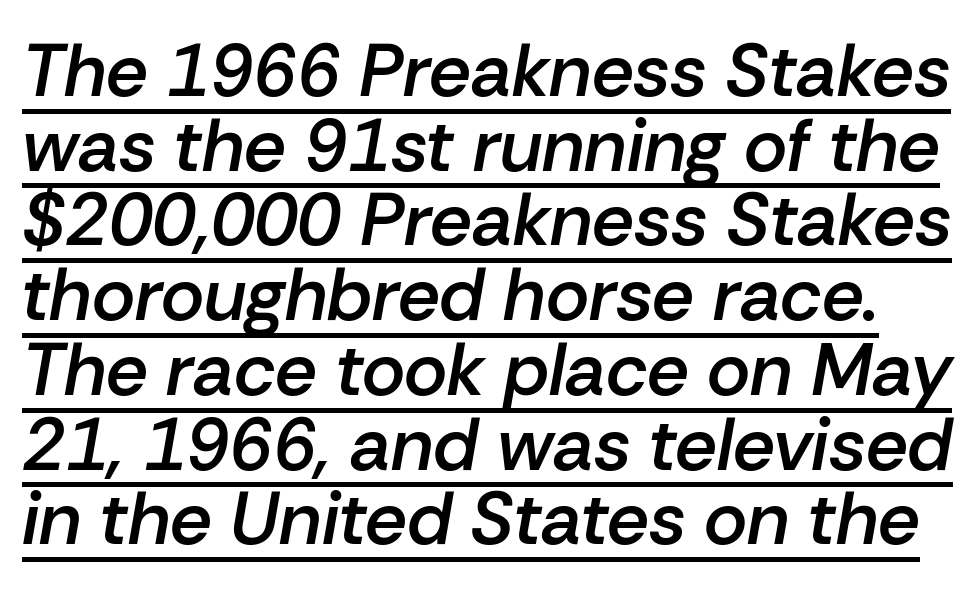
How heavy is the stroke? Medium-heavy — a semibold, shy of bold. Leading: reduced. The lettering tilts uniformly, giving the passage an italic look. A rule runs beneath these lines of type. Here the glyphs are tracked normally, forming tight word shapes.
